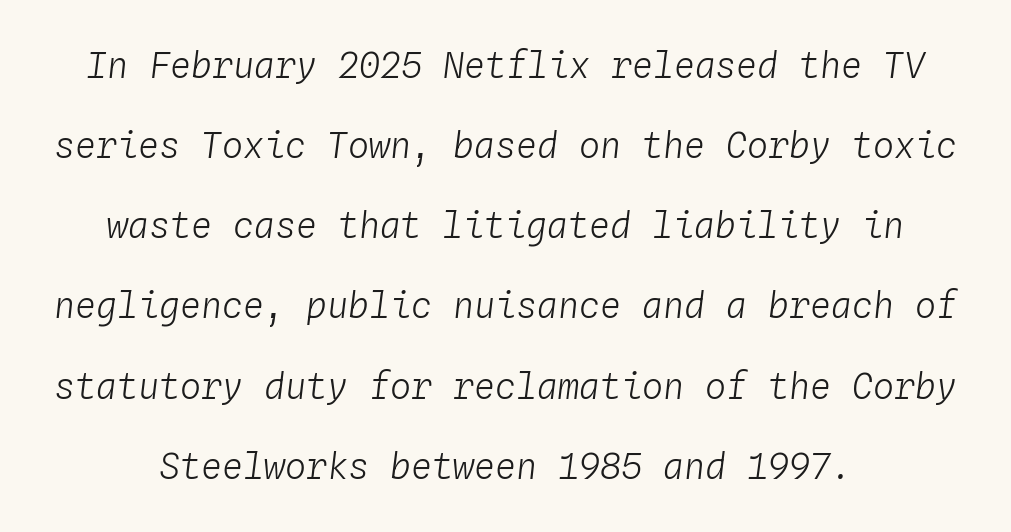
{"italic": "yes", "lean": "right", "slant_degrees": 4, "bold": "no", "weight": "light", "width": "normal", "stroke_contrast": "low", "x_height": "medium", "monospaced": "yes", "underline": "no", "align": "center", "line_spacing": "loose", "line_spacing_ratio": 2.29, "letter_spacing": "normal", "letter_spacing_em": 0.0, "glyph_px": 35}
